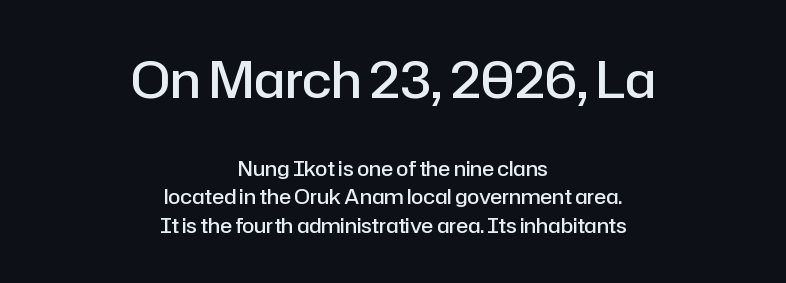
A roman cut, with each character standing at attention. Caption: multi-line text, centered on the measure. Interline gaps are of average width in this sample. The line texture is even and compact thanks to regular tracking.
